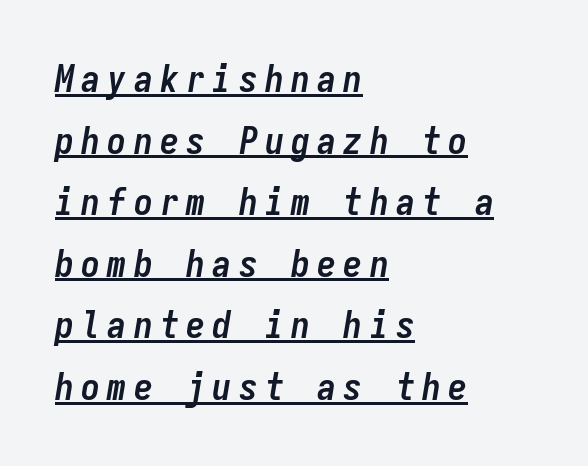
Q: Is the text bold? A: Yes.
Q: Is the text italic (slanted)? A: Yes, it leans right by about 9 degrees.
Q: Is the text underlined? A: Yes.
Q: How is the paragraph aligned? A: Left-aligned.
Q: Is the spacing between lines tight, normal or loose? A: Normal.
Q: Width (condensed, normal, or wide)? A: Condensed.
Q: Stroke contrast? A: Low.
Q: x-height? A: Medium.
Q: Monospaced? A: Yes.
